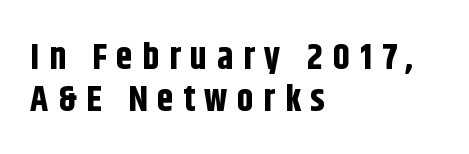
Unmarked baselines from the first word to the last. Italic? Not at all — the glyphs are vertical. A typesetter would call this proportional, since set widths differ per character. Notice how thick the strokes are: this is what a full bold looks like.
